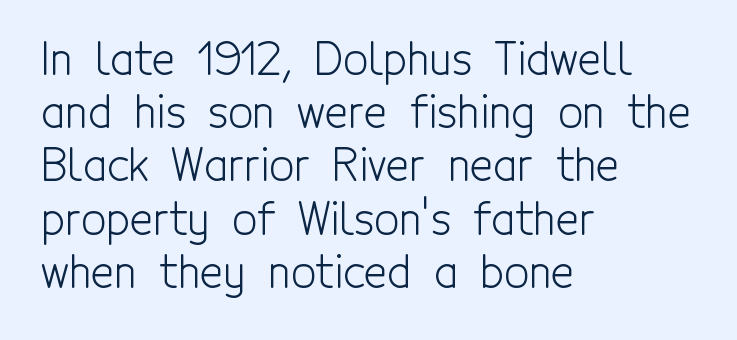
The face looks like a standard text weight, possibly lighter. Does extra space separate the letters? No, they use regular spacing. Each line starts at the same left margin while the right side varies. Posture: vertical. The string is rendered with underlining switched off. Classification — sans serif.
